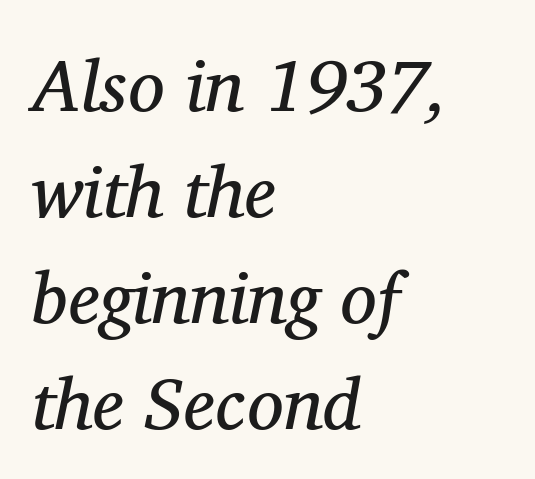
Lines of text with bare space underneath. Heft: none added — not bold. Quick note: interline space is typical. Honestly, the letter spacing is just normal — you wouldn't notice it. Tall strokes in this sample are angled rather than plumb.
